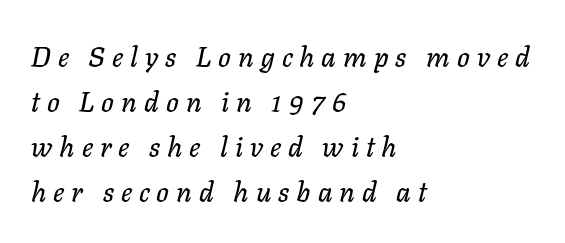
Q: Is the text italic (slanted)? A: Yes, it leans right by about 11 degrees.
Q: Is the text underlined? A: No.
Q: How is the paragraph aligned? A: Left-aligned.
Q: Is the spacing between letters normal or unusually wide? A: Unusually wide.
Q: Is the spacing between lines tight, normal or loose? A: Normal.
Q: Width (condensed, normal, or wide)? A: Normal.
Q: Stroke contrast? A: Low.
Q: x-height? A: Medium.
Q: Monospaced? A: No.
